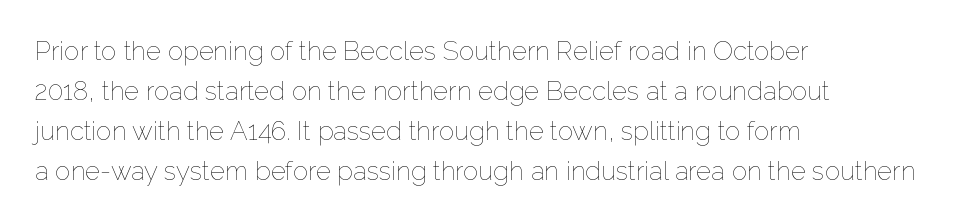
The image shows 26 px text type, upright; set left-aligned, normal line spacing (1.54x), normal letter spacing, not underlined.
